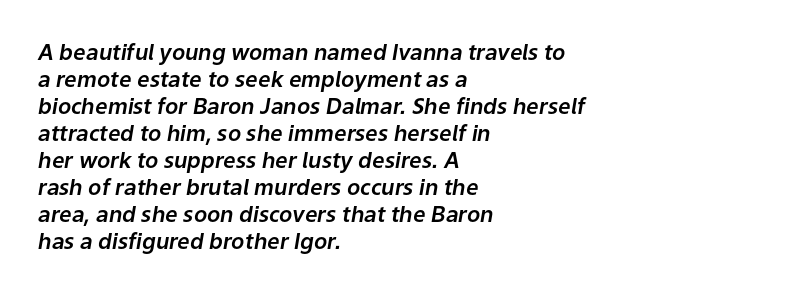
Quick note: italic. The ragged edge is on the right, which tells us the setting is flush left. This rendering leaves character spacing at its baseline value. Anything drawn beneath the words? Only blank space.
